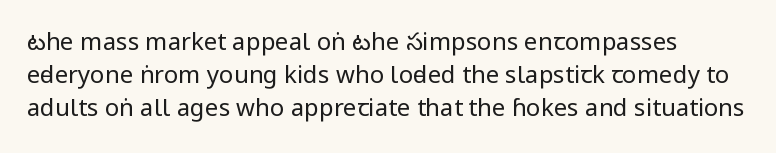
Q: Is the text bold? A: No.
Q: Is the text italic (slanted)? A: No, it is upright.
Q: Is the text underlined? A: No.
Q: Is the spacing between letters normal or unusually wide? A: Normal.
Q: Is the spacing between lines tight, normal or loose? A: Normal.
